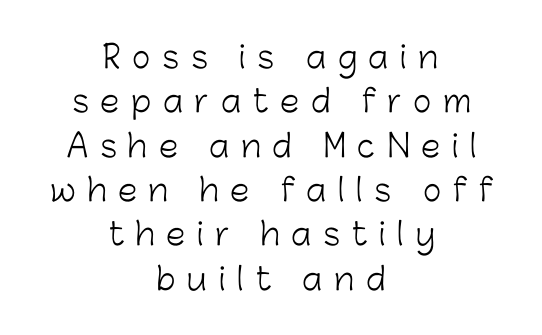
The image shows 31 px light sans-serif type, upright; set centered, normal line spacing (1.43x), unusually wide letter spacing (+0.38 em), not underlined; low stroke contrast and a medium x-height.
